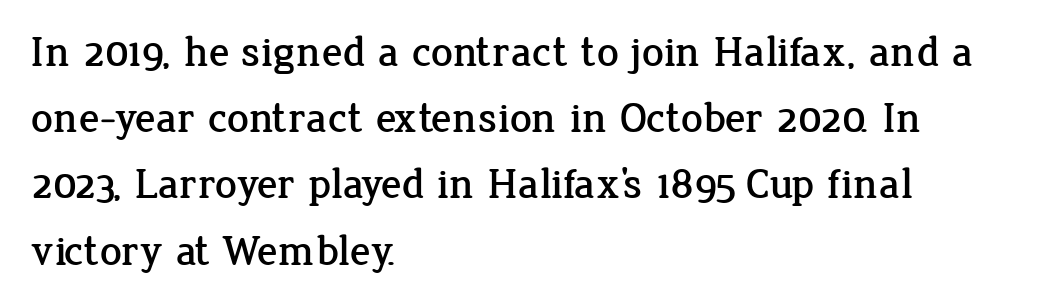
Each row of text sits above clean, open space. Regarding serifs, this sample has them. The letters stand upright; this is a roman face. You could call the tracking neutral — neither tight nor loose. Character widths vary here, with narrow letters taking less room than wide ones.
